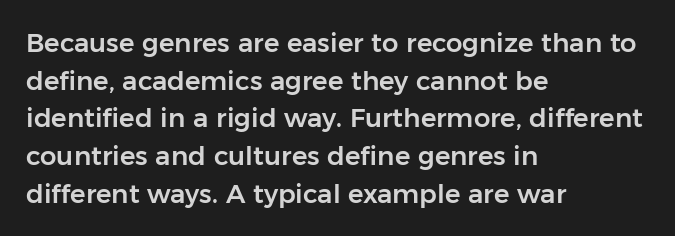
{"italic": "no", "underline": "no", "align": "left", "line_spacing": "normal", "line_spacing_ratio": 1.45, "letter_spacing": "normal", "letter_spacing_em": 0.0, "glyph_px": 26}
